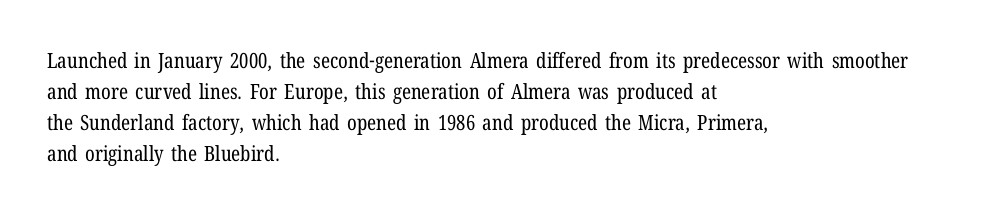
If you drew a line through each stem, it would be perfectly vertical. Leftover space on each line is placed entirely after the last word. The vertical gap from one line to the next is medium. The specimen omits any rule beneath the text block's lines.
